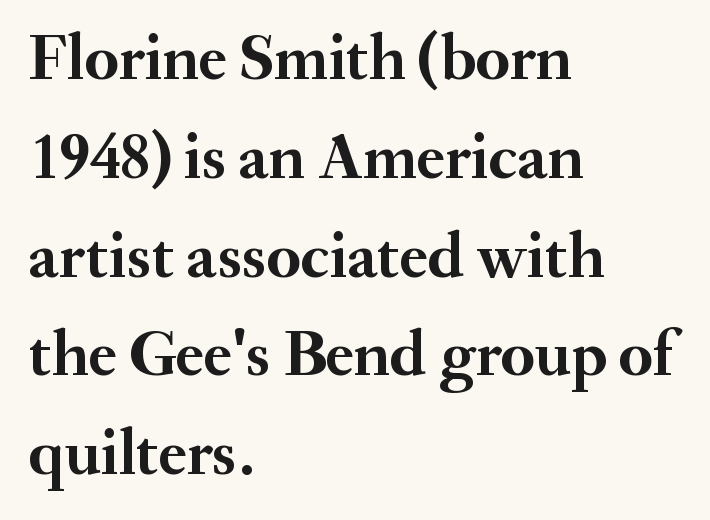
Q: Is the text bold? A: Yes.
Q: Is the text italic (slanted)? A: No, it is upright.
Q: Is the typeface a serif or a sans-serif typeface? A: Serif.
Q: Is the text underlined? A: No.
Q: How is the paragraph aligned? A: Left-aligned.
Q: Is the spacing between letters normal or unusually wide? A: Normal.
Q: Is the spacing between lines tight, normal or loose? A: Normal.
Q: Width (condensed, normal, or wide)? A: Normal.
Q: Stroke contrast? A: Medium.
Q: x-height? A: Small.
Q: Monospaced? A: No.
